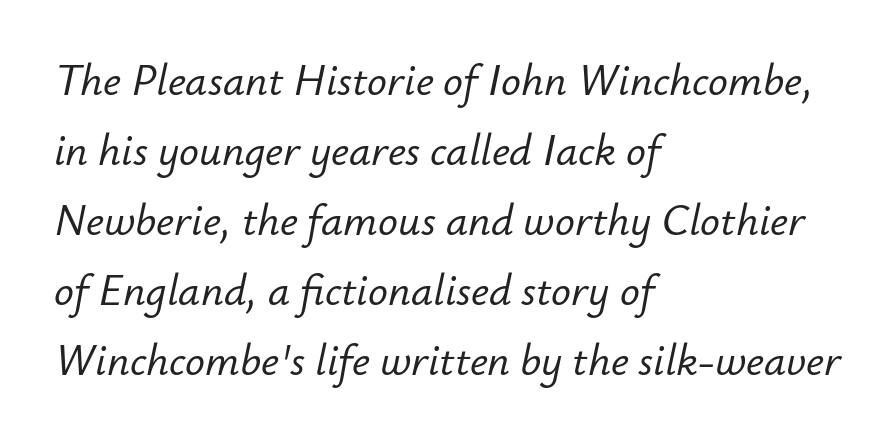
{"italic": "yes", "lean": "right", "slant_degrees": 12, "width": "normal", "stroke_contrast": "low", "x_height": "small", "monospaced": "no", "underline": "no", "align": "left", "line_spacing": "normal", "line_spacing_ratio": 1.59, "letter_spacing": "normal", "letter_spacing_em": 0.0, "glyph_px": 44}
